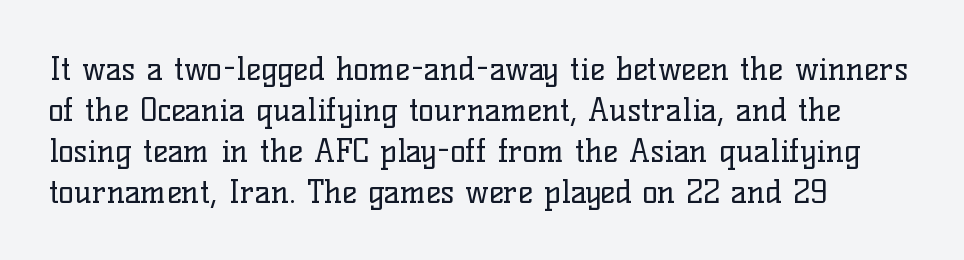
{"serif": "yes", "italic": "no", "bold": "no", "weight": "regular", "width": "normal", "stroke_contrast": "low", "x_height": "medium", "monospaced": "no", "underline": "no", "align": "left", "line_spacing": "normal", "line_spacing_ratio": 1.28, "letter_spacing": "normal", "letter_spacing_em": 0.0, "glyph_px": 32}
